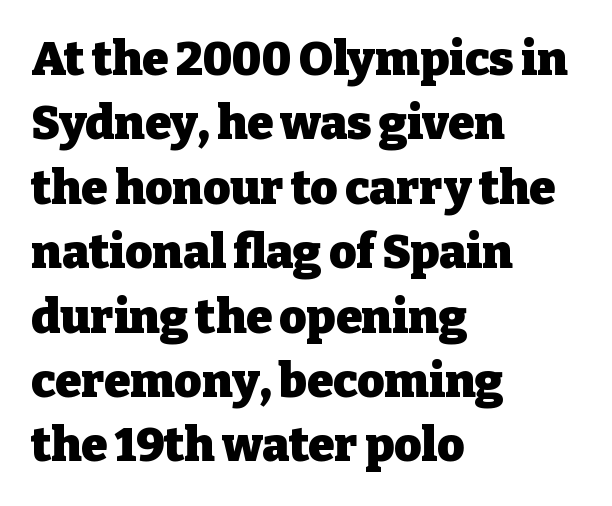
Characters remain perfectly vertical along every line. This sample is left-justified, so line endings fall wherever the words run out. Is there much room between lines? A standard amount, neither cramped nor airy. Descenders hang freely into open space. Each glyph is drawn with heavy, bold strokes. Nothing unusual about the tracking: characters are spaced as the font intends.
